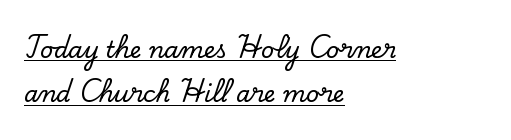
The image shows 23 px text type; set left-aligned, loose line spacing (1.92x), normal letter spacing, underlined.
